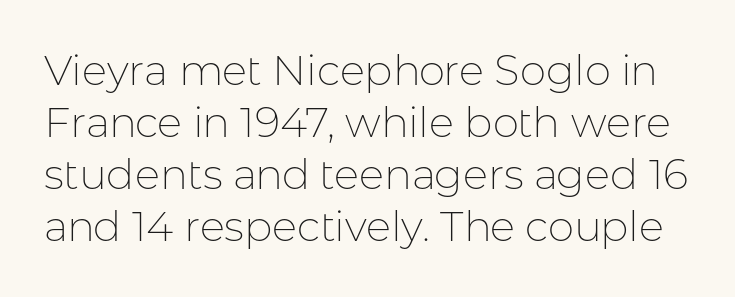
The typeface chosen for these lines omits serifs. When letters stand straight like this, we call the style roman or upright. Ink coverage per letter is moderate at most. Think of a printed novel: that variable character pitch is what you see here. Descender tails drop into unmarked territory.
